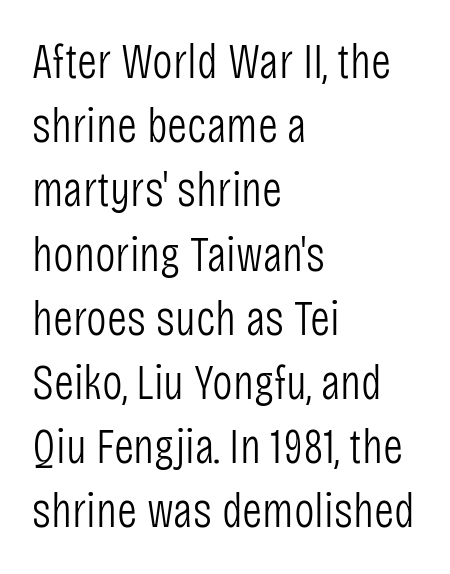
Posture: upright roman. Note the varied advance widths — an 'i' is clearly narrower than an 'm'. The ragged edge is on the right, which tells us the setting is flush left. Nothing sits at the stroke ends, so this counts as sans-serif.
